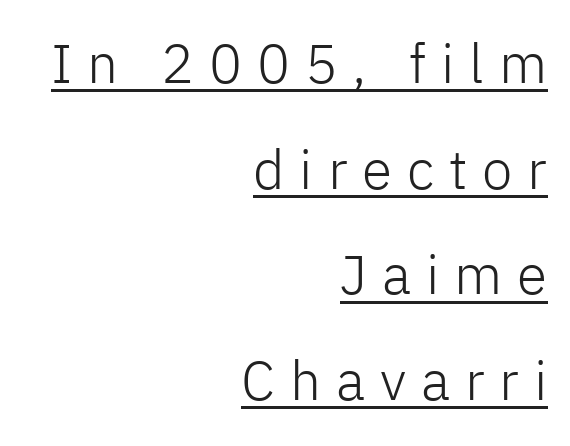
This is underlined copy, the kind a proofreader might mark for attention. Horizontally, the lines are justified to the trailing edge only. The lines are spread far apart with generous leading. Looks like regular typesetting: each glyph gets only the width it needs. Does extra space separate the letters? Yes, quite a lot of it. The strokes carry an ordinary text weight at most.
